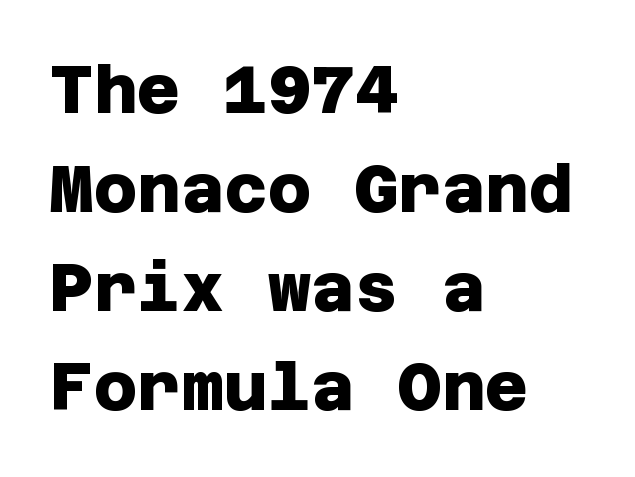
{"serif": "no", "bold": "yes", "weight": "heavy", "width": "normal", "stroke_contrast": "low", "x_height": "large", "underline": "no", "align": "left", "line_spacing": "normal", "line_spacing_ratio": 1.48, "letter_spacing": "normal", "letter_spacing_em": 0.0, "glyph_px": 67}
